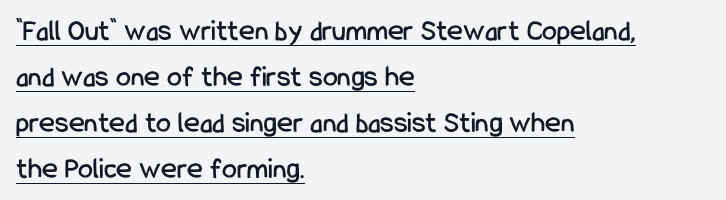
Q: Is the text italic (slanted)? A: No, it is upright.
Q: Is the typeface a serif or a sans-serif typeface? A: Sans-serif.
Q: Is the text underlined? A: Yes.
Q: How is the paragraph aligned? A: Left-aligned.
Q: Is the spacing between letters normal or unusually wide? A: Normal.
Q: Is the spacing between lines tight, normal or loose? A: Normal.
Q: Width (condensed, normal, or wide)? A: Condensed.
Q: Stroke contrast? A: Low.
Q: x-height? A: Medium.
Q: Monospaced? A: No.
